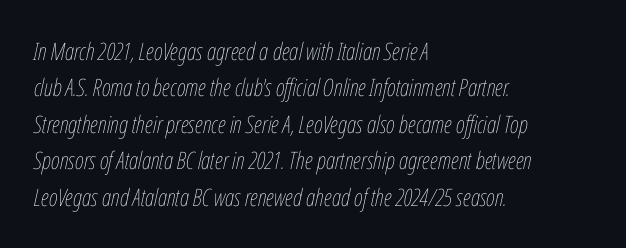
{"italic": "yes", "lean": "right", "slant_degrees": 12, "bold": "no", "underline": "no", "align": "left", "line_spacing": "normal", "line_spacing_ratio": 1.52, "letter_spacing": "normal", "letter_spacing_em": 0.0, "glyph_px": 24}
